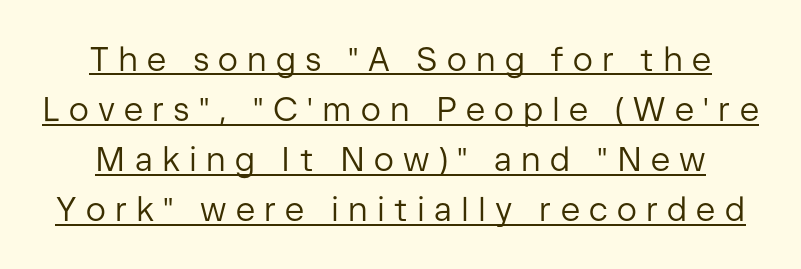
The image shows 33 px regular-weight sans-serif type, upright; set normal line spacing (1.52x), unusually wide letter spacing (+0.28 em), underlined; low stroke contrast and a medium x-height.
